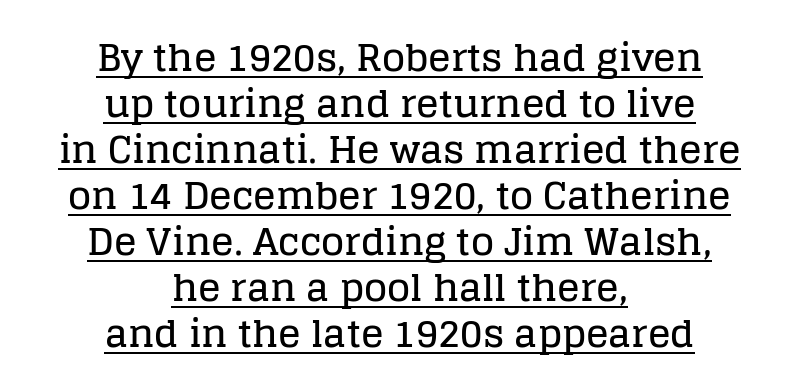
{"serif": "yes", "italic": "no", "width": "normal", "stroke_contrast": "low", "x_height": "large", "monospaced": "no", "underline": "yes", "align": "center", "line_spacing_ratio": 1.21, "letter_spacing": "normal", "letter_spacing_em": 0.0, "glyph_px": 38}
